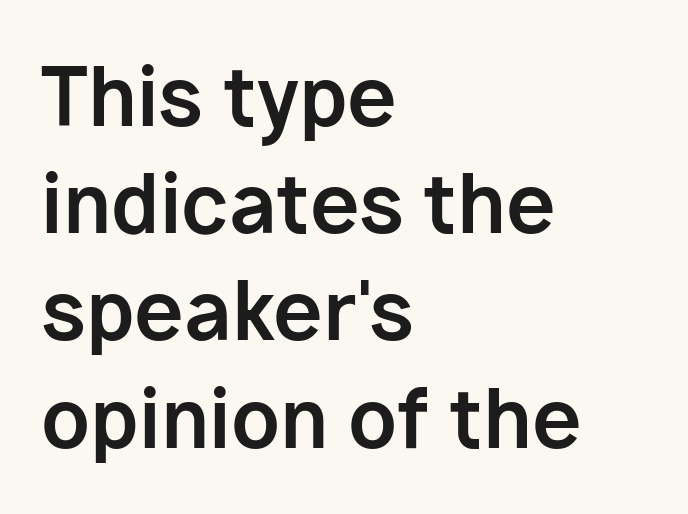
Q: Is the text bold? A: Yes.
Q: Is the text italic (slanted)? A: No, it is upright.
Q: Is the typeface a serif or a sans-serif typeface? A: Sans-serif.
Q: Is the text underlined? A: No.
Q: How is the paragraph aligned? A: Left-aligned.
Q: Is the spacing between letters normal or unusually wide? A: Normal.
Q: Is the spacing between lines tight, normal or loose? A: Normal.
Q: Width (condensed, normal, or wide)? A: Normal.
Q: Stroke contrast? A: Low.
Q: x-height? A: Medium.
Q: Monospaced? A: No.
